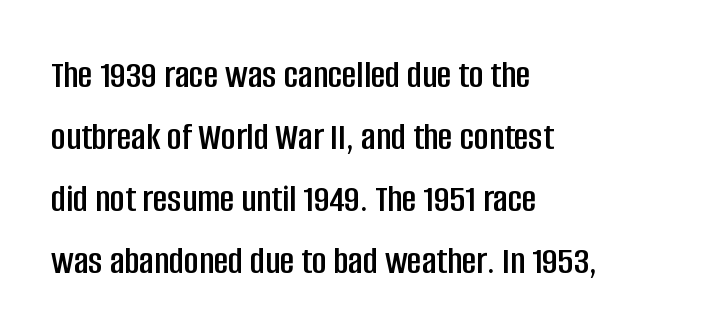
The image shows 40 px condensed sans-serif type, upright; set left-aligned, normal line spacing (1.55x), normal letter spacing, not underlined; low stroke contrast and a large x-height.
